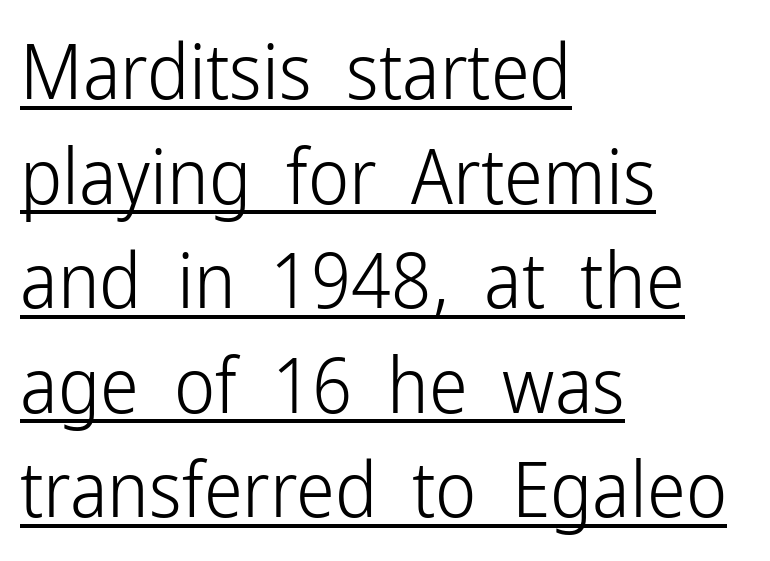
A continuous stroke trails under the words, as in a hyperlink. This block has exactly the height ordinary leading produces. Nobody touched the tracking dial on this one. Does the lettering tilt? It doesn't — this is upright. The passage shown is typed in a proportional face where columns would drift.
